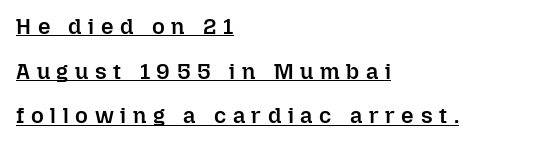
Q: Is the text bold? A: Semi-bold.
Q: Is the text italic (slanted)? A: No, it is upright.
Q: Is the text underlined? A: Yes.
Q: How is the paragraph aligned? A: Left-aligned.
Q: Is the spacing between letters normal or unusually wide? A: Unusually wide.
Q: Is the spacing between lines tight, normal or loose? A: Loose.
